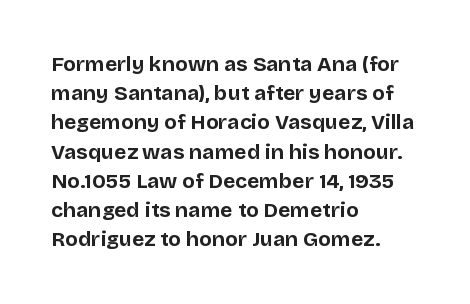
The image shows 21 px bold type, upright; set left-aligned, normal line spacing (1.39x), normal letter spacing, not underlined.
